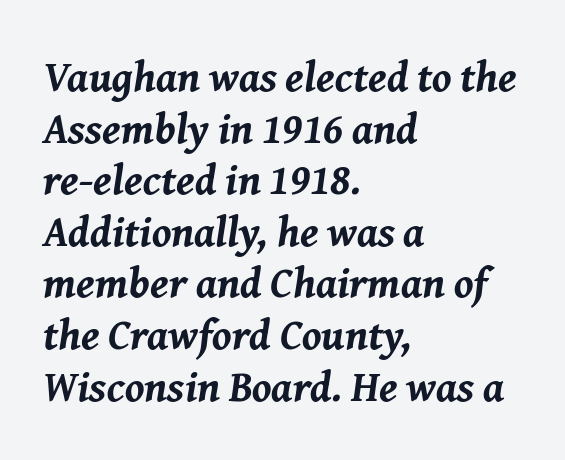
{"italic": "yes", "lean": "right", "slant_degrees": 8, "bold": "yes", "weight": "bold", "width": "normal", "stroke_contrast": "medium", "x_height": "medium", "monospaced": "no", "underline": "no", "align": "left", "line_spacing_ratio": 1.2, "letter_spacing": "normal", "letter_spacing_em": 0.0, "glyph_px": 43}
